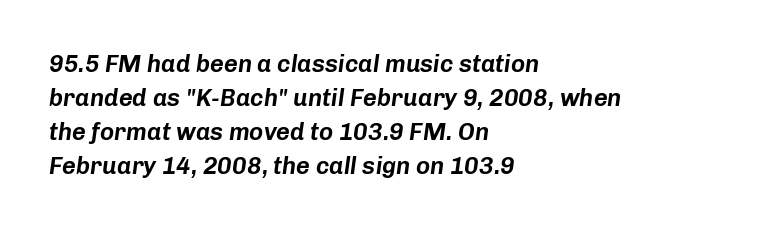
Q: Is the text italic (slanted)? A: Yes, it leans right by about 8 degrees.
Q: Is the text underlined? A: No.
Q: How is the paragraph aligned? A: Left-aligned.
Q: Is the spacing between letters normal or unusually wide? A: Normal.
Q: Is the spacing between lines tight, normal or loose? A: Normal.
